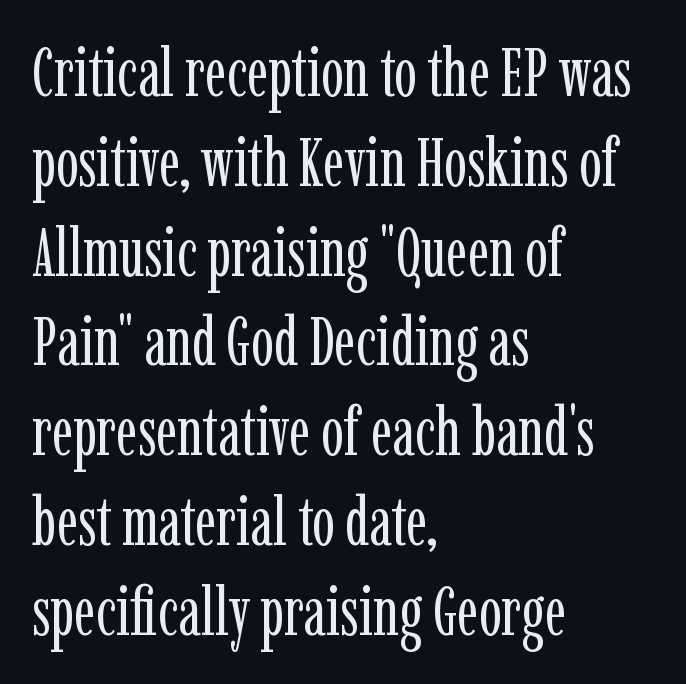
Quick note: underline off. No chunkiness to these letters — they're not bold. The type is set solid horizontally, with unmodified tracking. Note the varied advance widths — an 'i' is clearly narrower than an 'm'. Regular leading.
